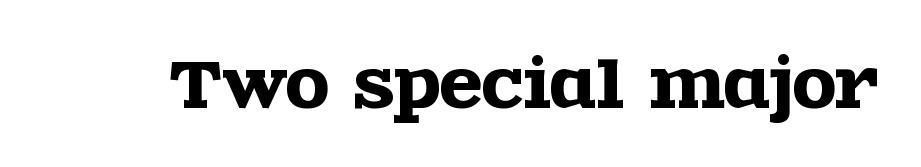
Q: Is the text italic (slanted)? A: No, it is upright.
Q: Is the typeface a serif or a sans-serif typeface? A: Serif.
Q: Is the text underlined? A: No.
Q: Is the spacing between letters normal or unusually wide? A: Normal.
Q: Width (condensed, normal, or wide)? A: Wide.
Q: x-height? A: Large.
Q: Monospaced? A: No.
